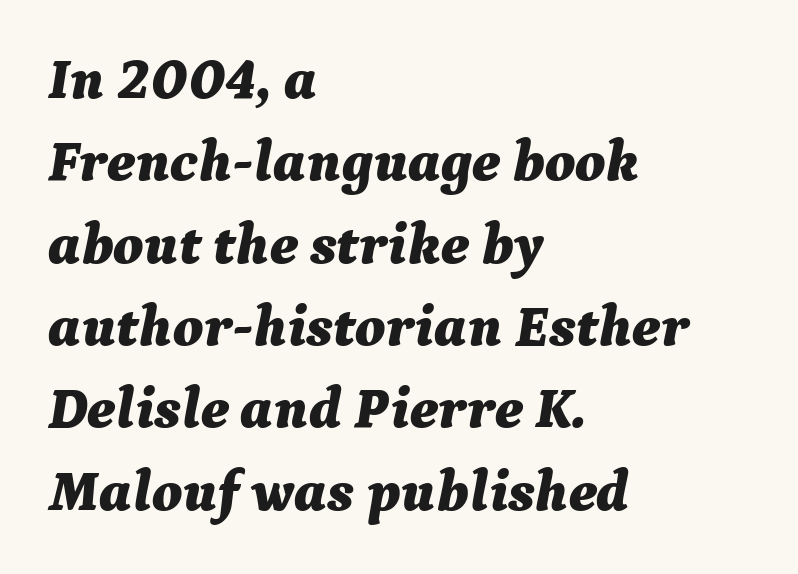
{"italic": "yes", "lean": "right", "slant_degrees": 9, "bold": "yes", "weight": "bold", "width": "normal", "stroke_contrast": "medium", "x_height": "medium", "monospaced": "no", "underline": "no", "align": "left", "line_spacing": "normal", "line_spacing_ratio": 1.42, "letter_spacing": "normal", "letter_spacing_em": 0.0, "glyph_px": 58}
